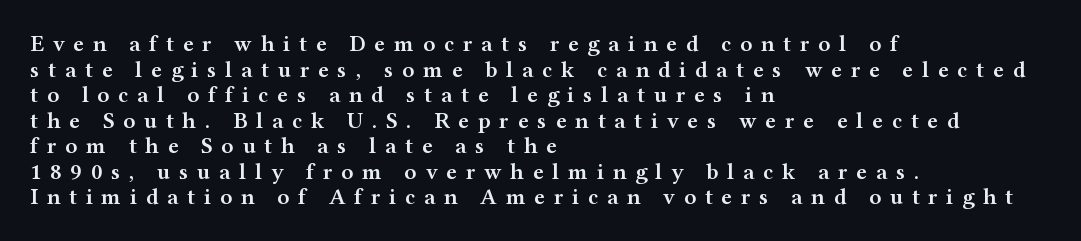
The passage shown is not underscored anywhere. The compositor pushed each line to the left boundary. The sample has been set in demibold, a notch under bold. The line-height multiplier appears low, near solid setting. Italic? Not at all — the glyphs are vertical.
